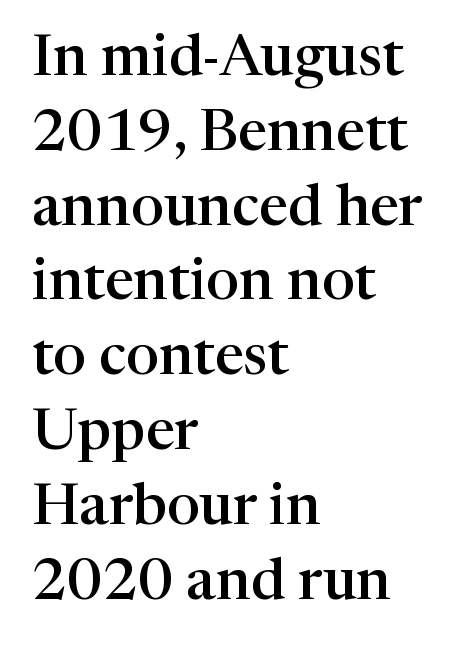
Q: Is the text bold? A: Semi-bold.
Q: Is the text italic (slanted)? A: No, it is upright.
Q: Is the typeface a serif or a sans-serif typeface? A: Serif.
Q: Is the text underlined? A: No.
Q: How is the paragraph aligned? A: Left-aligned.
Q: Is the spacing between letters normal or unusually wide? A: Normal.
Q: Is the spacing between lines tight, normal or loose? A: Normal.
Q: Width (condensed, normal, or wide)? A: Normal.
Q: Stroke contrast? A: High.
Q: x-height? A: Medium.
Q: Monospaced? A: No.
